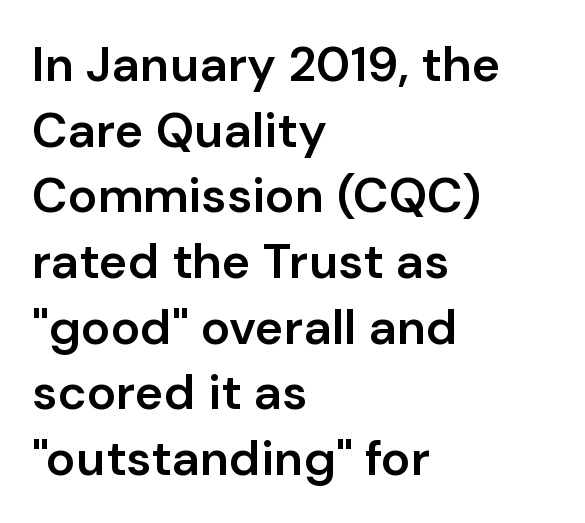
Q: Is the text bold? A: Semi-bold.
Q: Is the text italic (slanted)? A: No, it is upright.
Q: Is the typeface a serif or a sans-serif typeface? A: Sans-serif.
Q: Is the text underlined? A: No.
Q: How is the paragraph aligned? A: Left-aligned.
Q: Is the spacing between letters normal or unusually wide? A: Normal.
Q: Is the spacing between lines tight, normal or loose? A: Normal.
Q: Width (condensed, normal, or wide)? A: Normal.
Q: Stroke contrast? A: Low.
Q: x-height? A: Medium.
Q: Monospaced? A: No.
